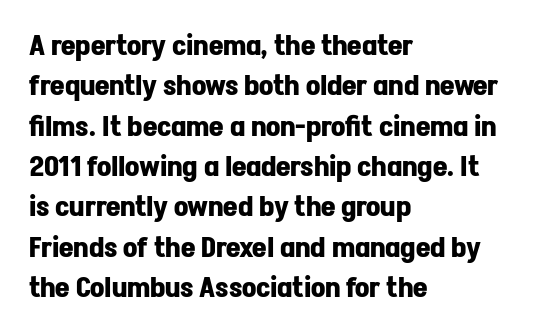
Q: Is the text bold? A: Yes.
Q: Is the text italic (slanted)? A: No, it is upright.
Q: Is the typeface a serif or a sans-serif typeface? A: Sans-serif.
Q: Is the text underlined? A: No.
Q: How is the paragraph aligned? A: Left-aligned.
Q: Is the spacing between letters normal or unusually wide? A: Normal.
Q: Is the spacing between lines tight, normal or loose? A: Normal.
Q: Width (condensed, normal, or wide)? A: Normal.
Q: Stroke contrast? A: Low.
Q: x-height? A: Medium.
Q: Monospaced? A: No.
